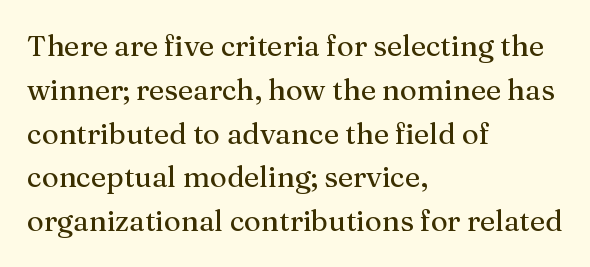
Descenders are the only things crossing below the line. The rendering uses natural spacing where letterforms have individual widths. Note: serifs present on the glyphs. Notice how the stems are strictly vertical — no italics here. The rendering anchors every line to the left-hand side.
